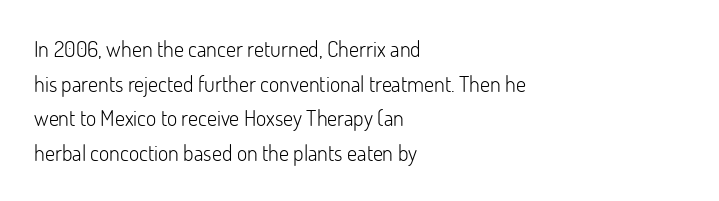
{"italic": "no", "bold": "no", "underline": "no", "align": "left", "line_spacing": "normal", "line_spacing_ratio": 1.57, "letter_spacing": "normal", "letter_spacing_em": 0.0, "glyph_px": 22}
